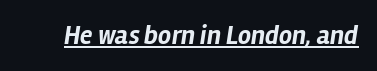
You can see a thin bar hugging the bottom of the glyphs. Students, note that the glyphs here touch the page at normal intervals. I'd describe the lettering as bold — thick and assertive. This sample uses an oblique cut, with every glyph tilted off the vertical.
